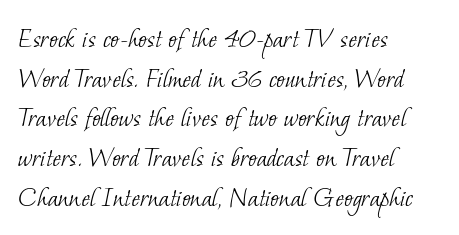
{"serif": "yes", "bold": "no", "weight": "light", "width": "normal", "stroke_contrast": "low", "x_height": "small", "monospaced": "no", "underline": "no", "align": "left", "line_spacing": "normal", "line_spacing_ratio": 1.37, "letter_spacing": "normal", "letter_spacing_em": 0.0, "glyph_px": 29}
